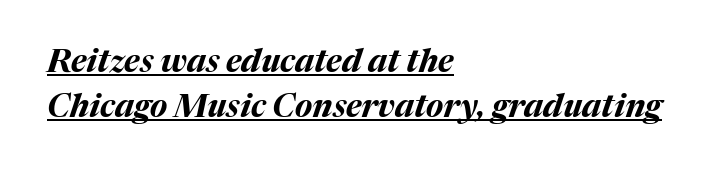
The image shows 32 px bold type, italic (leaning right); set left-aligned, normal line spacing (1.4x), normal letter spacing, underlined; medium stroke contrast and a medium x-height.
